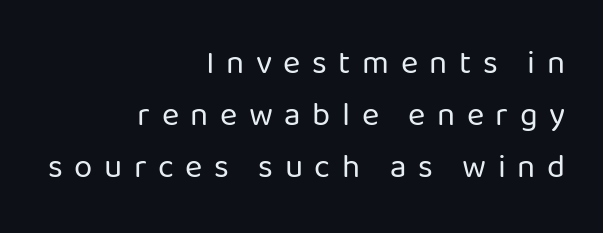
{"serif": "no", "italic": "no", "bold": "no", "weight": "regular", "width": "normal", "stroke_contrast": "low", "x_height": "medium", "monospaced": "no", "underline": "no", "align": "right", "line_spacing": "normal", "line_spacing_ratio": 1.57, "letter_spacing": "wide", "letter_spacing_em": 0.35, "glyph_px": 33}
